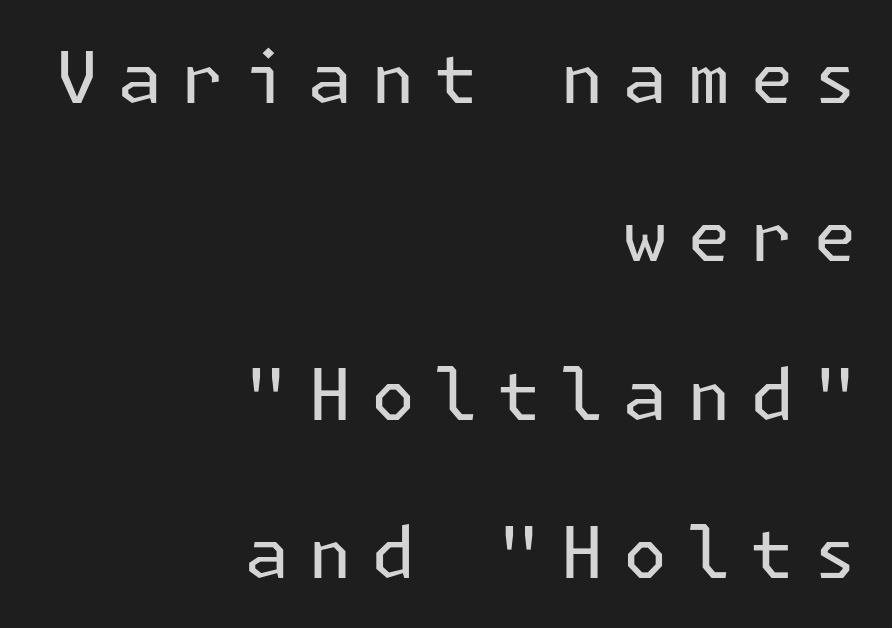
Q: Is the text bold? A: No.
Q: Is the text italic (slanted)? A: No, it is upright.
Q: Is the typeface a serif or a sans-serif typeface? A: Sans-serif.
Q: Is the text underlined? A: No.
Q: How is the paragraph aligned? A: Right-aligned.
Q: Is the spacing between letters normal or unusually wide? A: Unusually wide.
Q: Is the spacing between lines tight, normal or loose? A: Loose.
Q: Width (condensed, normal, or wide)? A: Normal.
Q: Stroke contrast? A: Low.
Q: x-height? A: Medium.
